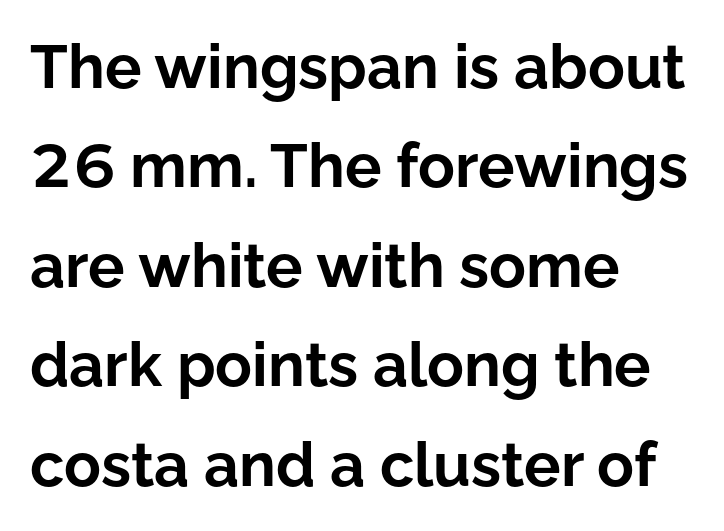
Descender tails drop into unmarked territory. The letters advance in unequal steps, a hallmark of proportional type. Is there any slant? The stems are plumb. The designer left line spacing at the default.
